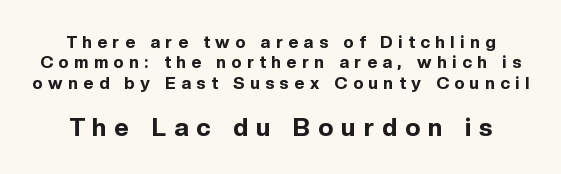
The image shows 25 px bold type, upright; set line spacing 1.2x, unusually wide letter spacing (+0.33 em), not underlined; the second (bottom) block is 1.47x larger.
